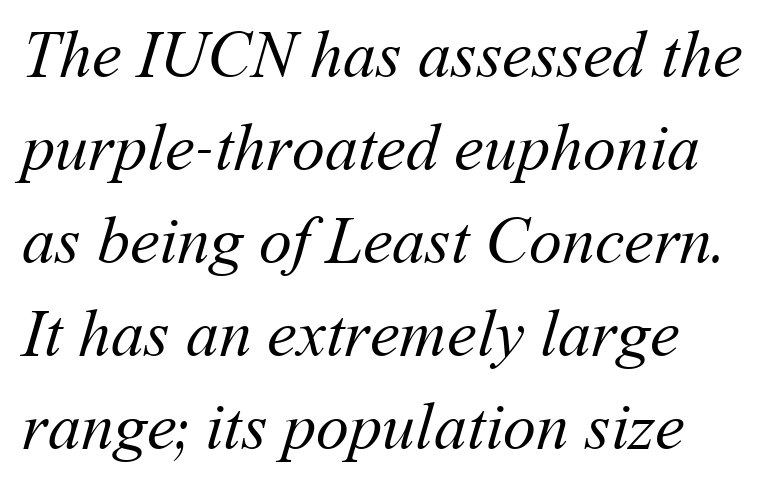
{"bold": "no", "weight": "regular", "width": "normal", "stroke_contrast": "medium", "x_height": "medium", "monospaced": "no", "underline": "no", "line_spacing": "normal", "line_spacing_ratio": 1.41, "letter_spacing": "normal", "letter_spacing_em": 0.0, "glyph_px": 66}
